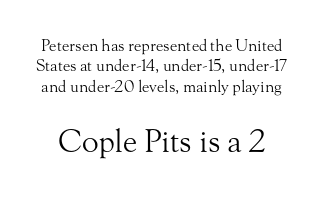
The image shows 31 px light serif type, upright; set normal line spacing (1.28x), normal letter spacing, not underlined; the second (bottom) block is 1.94x larger; medium stroke contrast and a small x-height.
